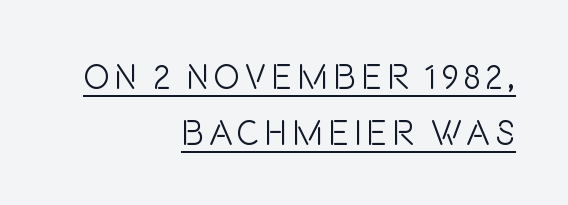
Q: Is the text bold? A: No.
Q: Is the text italic (slanted)? A: No, it is upright.
Q: Is the typeface a serif or a sans-serif typeface? A: Sans-serif.
Q: Is the text underlined? A: Yes.
Q: How is the paragraph aligned? A: Right-aligned.
Q: Is the spacing between lines tight, normal or loose? A: Normal.
Q: Width (condensed, normal, or wide)? A: Condensed.
Q: Stroke contrast? A: Low.
Q: x-height? A: Large.
Q: Monospaced? A: No.
